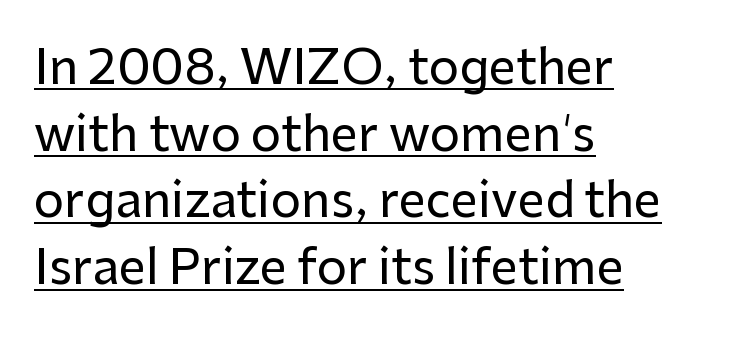
{"serif": "no", "italic": "no", "width": "normal", "stroke_contrast": "low", "x_height": "medium", "monospaced": "no", "underline": "yes", "align": "left", "line_spacing": "normal", "line_spacing_ratio": 1.39, "letter_spacing": "normal", "letter_spacing_em": 0.0, "glyph_px": 48}
